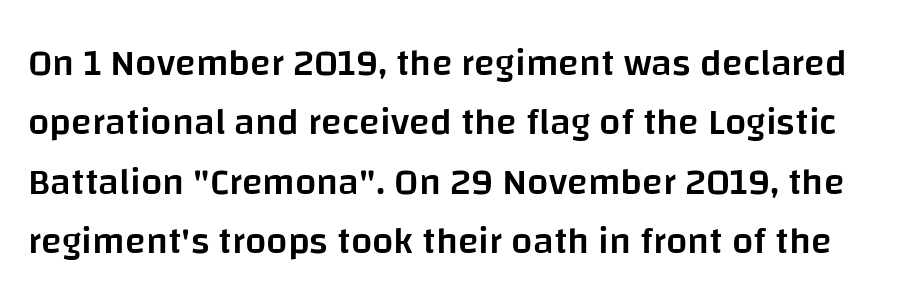
The image shows 38 px semibold sans-serif type, upright; set normal line spacing (1.56x), normal letter spacing, not underlined; low stroke contrast and a large x-height.
